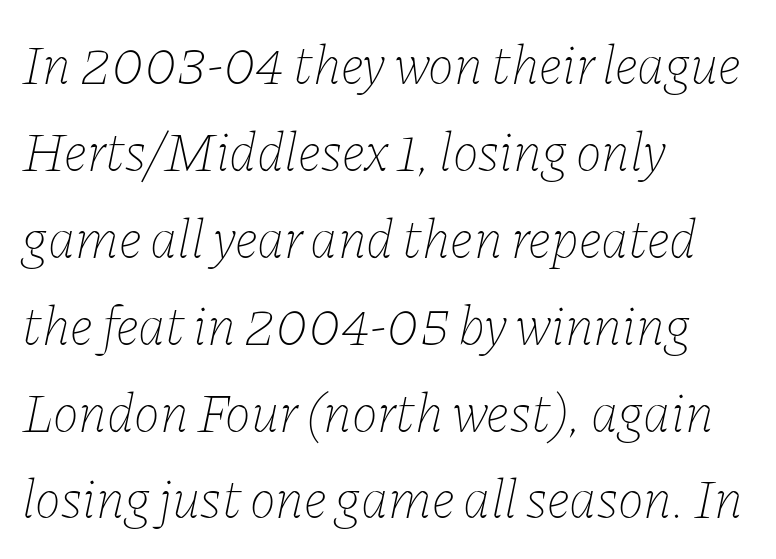
{"italic": "yes", "lean": "right", "slant_degrees": 11, "bold": "no", "weight": "thin", "width": "normal", "stroke_contrast": "low", "x_height": "medium", "monospaced": "no", "underline": "no", "align": "left", "line_spacing": "normal", "line_spacing_ratio": 1.58, "letter_spacing": "normal", "letter_spacing_em": 0.0, "glyph_px": 55}
